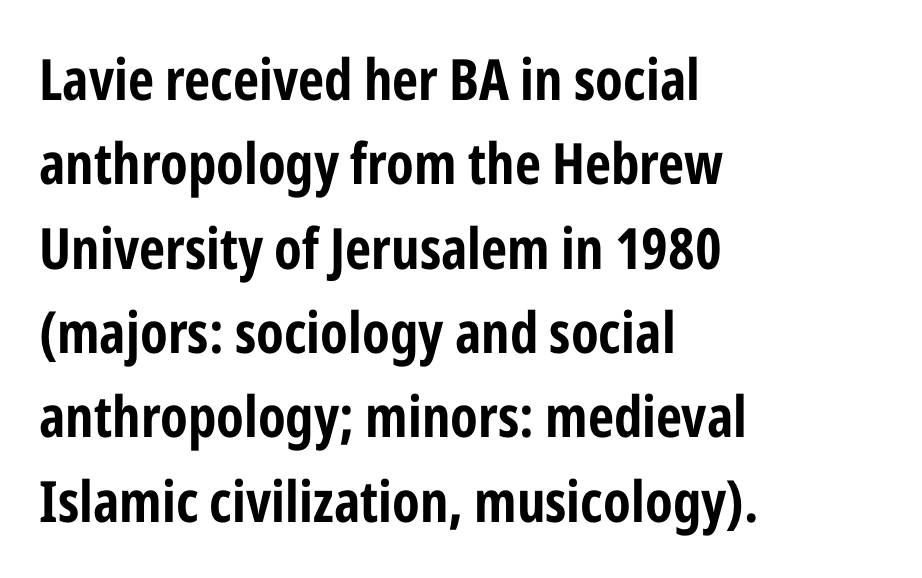
The axis of the letterforms is exactly vertical. Caption: multi-line text, flush left, ragged right. Students, note that the glyphs here touch the page at normal intervals. Honestly, the row spacing looks completely unremarkable.
